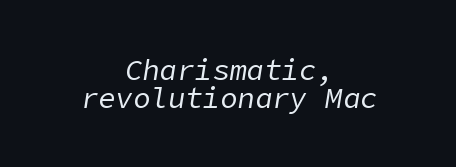
Each line is balanced around a shared central axis. Short note: letters normally spaced. The specimen reads as italic at a glance. The weight would be labelled regular, book, light, or lighter still.
